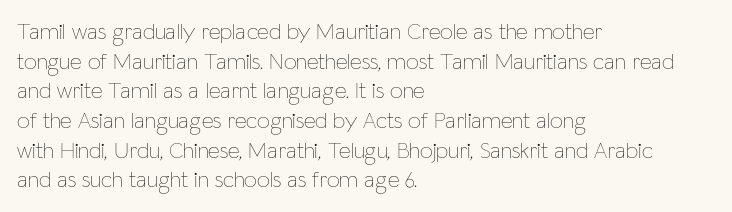
{"italic": "no", "bold": "no", "underline": "no", "align": "left", "line_spacing": "normal", "line_spacing_ratio": 1.29, "letter_spacing": "normal", "letter_spacing_em": 0.0, "glyph_px": 23}
